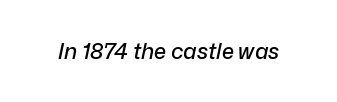
Q: Is the text italic (slanted)? A: Yes, it leans right by about 12 degrees.
Q: Is the text underlined? A: No.
Q: Is the spacing between letters normal or unusually wide? A: Normal.
